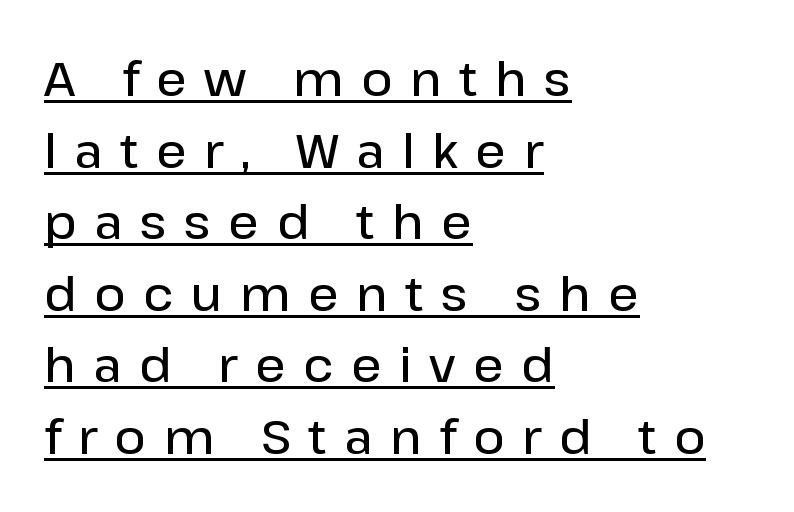
The rag falls on the right side of this text block. Glyph-to-glyph distance is far greater than everyday printed text. How would I describe the line gaps? Plain and ordinary. Italic? Not at all — the glyphs are vertical. This is underlined copy, the kind a proofreader might mark for attention. Spacing verdict: proportional, widths tailored to each character.
